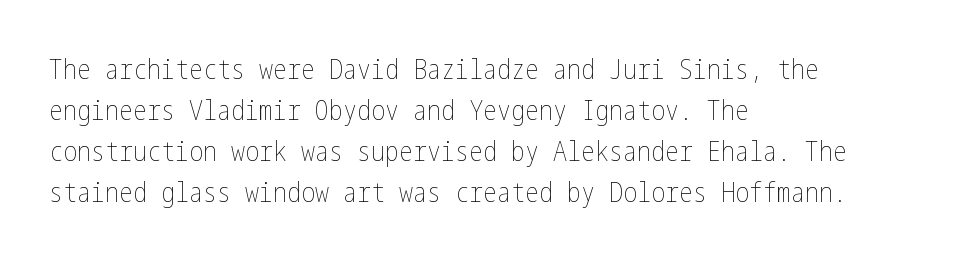
{"italic": "no", "bold": "no", "weight": "thin", "width": "condensed", "stroke_contrast": "low", "x_height": "medium", "underline": "no", "align": "left", "line_spacing": "normal", "line_spacing_ratio": 1.46, "letter_spacing": "normal", "letter_spacing_em": 0.0, "glyph_px": 28}
